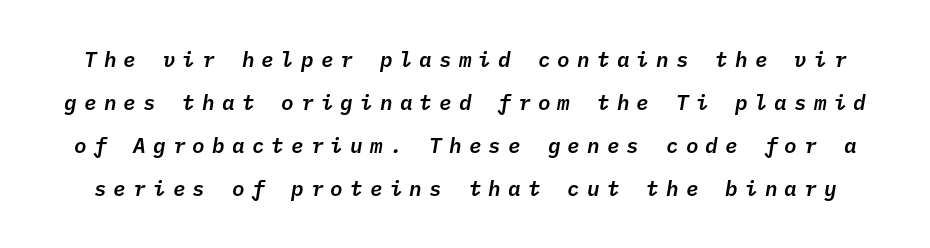
The image shows 21 px text type, italic (leaning right); set loose line spacing (2.05x), unusually wide letter spacing (+0.34 em), not underlined.
